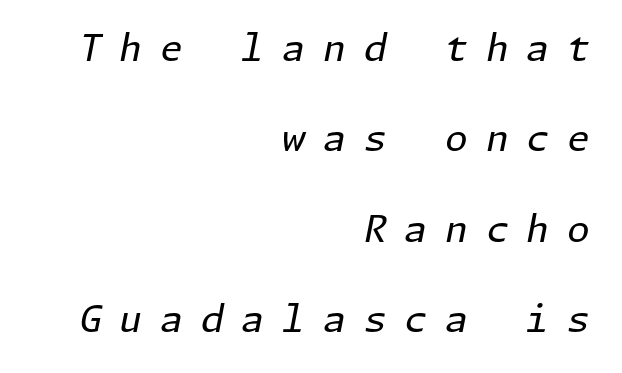
{"italic": "yes", "lean": "right", "slant_degrees": 11, "bold": "no", "weight": "regular", "width": "normal", "stroke_contrast": "low", "x_height": "medium", "underline": "no", "align": "right", "line_spacing": "loose", "line_spacing_ratio": 2.44, "letter_spacing": "wide", "letter_spacing_em": 0.48, "glyph_px": 37}
